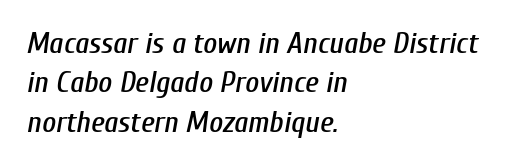
{"italic": "yes", "lean": "right", "slant_degrees": 10, "width": "condensed", "stroke_contrast": "low", "x_height": "medium", "monospaced": "no", "underline": "no", "align": "left", "line_spacing": "normal", "line_spacing_ratio": 1.31, "letter_spacing": "normal", "letter_spacing_em": 0.0, "glyph_px": 30}
